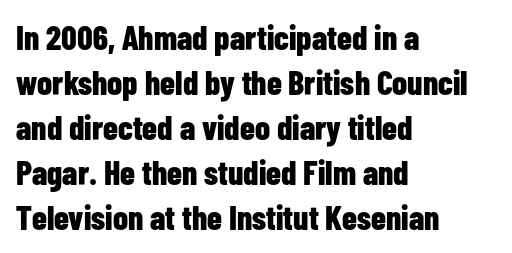
{"serif": "no", "italic": "no", "bold": "yes", "weight": "bold", "width": "condensed", "stroke_contrast": "low", "x_height": "medium", "monospaced": "no", "underline": "no", "align": "left", "line_spacing": "normal", "line_spacing_ratio": 1.32, "letter_spacing": "normal", "letter_spacing_em": 0.0, "glyph_px": 34}
